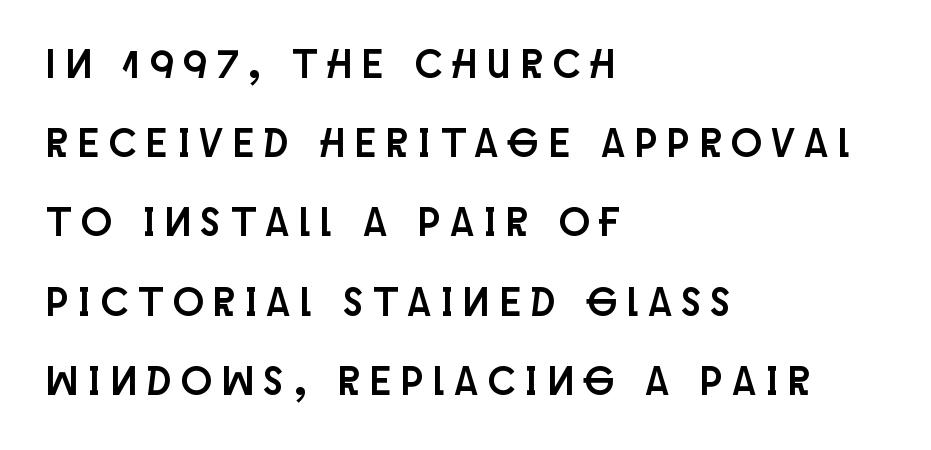
Q: Is the text italic (slanted)? A: No, it is upright.
Q: Is the typeface a serif or a sans-serif typeface? A: Sans-serif.
Q: Is the text underlined? A: No.
Q: How is the paragraph aligned? A: Left-aligned.
Q: Is the spacing between letters normal or unusually wide? A: Unusually wide.
Q: Is the spacing between lines tight, normal or loose? A: Loose.
Q: Width (condensed, normal, or wide)? A: Condensed.
Q: Stroke contrast? A: Low.
Q: x-height? A: Large.
Q: Monospaced? A: No.
